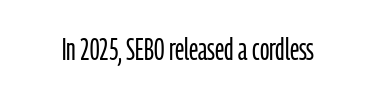
Q: Is the text bold? A: No.
Q: Is the text italic (slanted)? A: No, it is upright.
Q: Is the typeface a serif or a sans-serif typeface? A: Sans-serif.
Q: Is the text underlined? A: No.
Q: Is the spacing between letters normal or unusually wide? A: Normal.
Q: Width (condensed, normal, or wide)? A: Condensed.
Q: Stroke contrast? A: Low.
Q: x-height? A: Medium.
Q: Monospaced? A: No.
